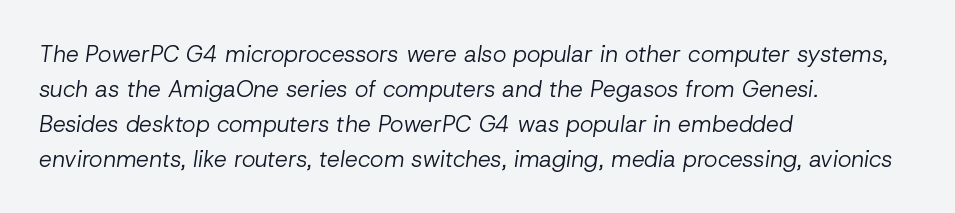
{"italic": "yes", "lean": "right", "slant_degrees": 8, "bold": "no", "underline": "no", "align": "left", "line_spacing": "normal", "line_spacing_ratio": 1.52, "letter_spacing": "normal", "letter_spacing_em": 0.0, "glyph_px": 23}
